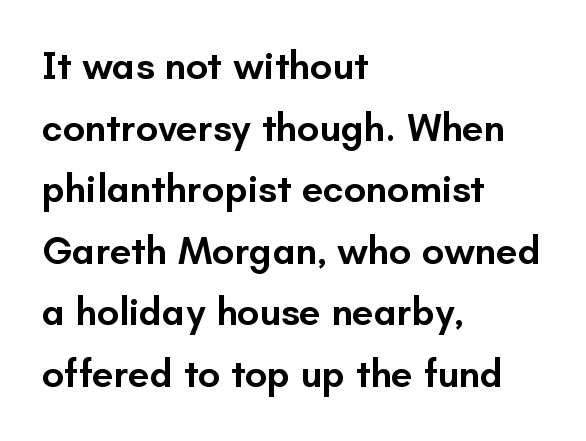
Q: Is the text bold? A: Semi-bold.
Q: Is the text italic (slanted)? A: No, it is upright.
Q: Is the typeface a serif or a sans-serif typeface? A: Sans-serif.
Q: Is the text underlined? A: No.
Q: How is the paragraph aligned? A: Left-aligned.
Q: Is the spacing between letters normal or unusually wide? A: Normal.
Q: Is the spacing between lines tight, normal or loose? A: Normal.
Q: Width (condensed, normal, or wide)? A: Normal.
Q: Stroke contrast? A: Low.
Q: x-height? A: Small.
Q: Monospaced? A: No.
